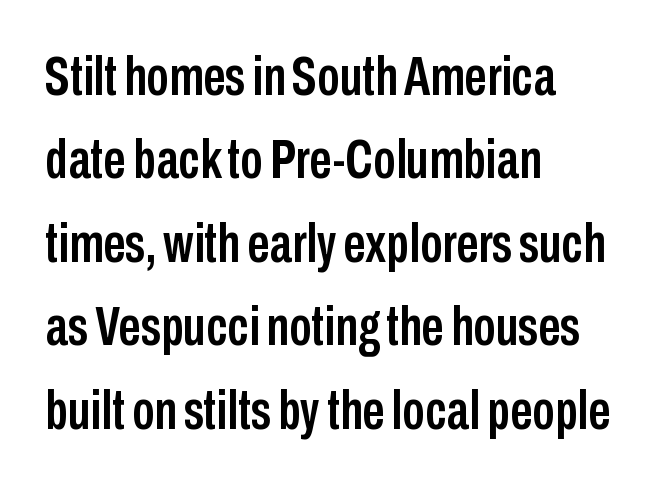
{"serif": "no", "italic": "no", "width": "condensed", "stroke_contrast": "low", "x_height": "medium", "monospaced": "no", "underline": "no", "align": "left", "line_spacing": "normal", "line_spacing_ratio": 1.49, "letter_spacing": "normal", "letter_spacing_em": 0.0, "glyph_px": 56}
